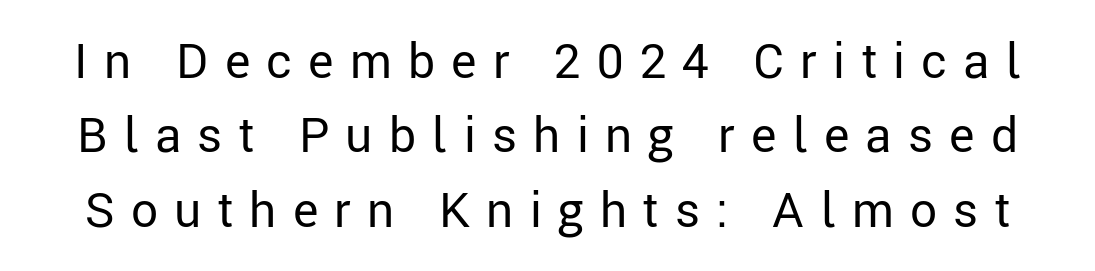
The lettering stays uniformly vertical, giving the passage a roman look. The passage shown is typed in a proportional face where columns would drift. Look at the tracking — it's clearly loosened, letters drifting apart. Check the space under the baseline: it is left empty. I'd call this a sans setting — the letters go barefoot.
